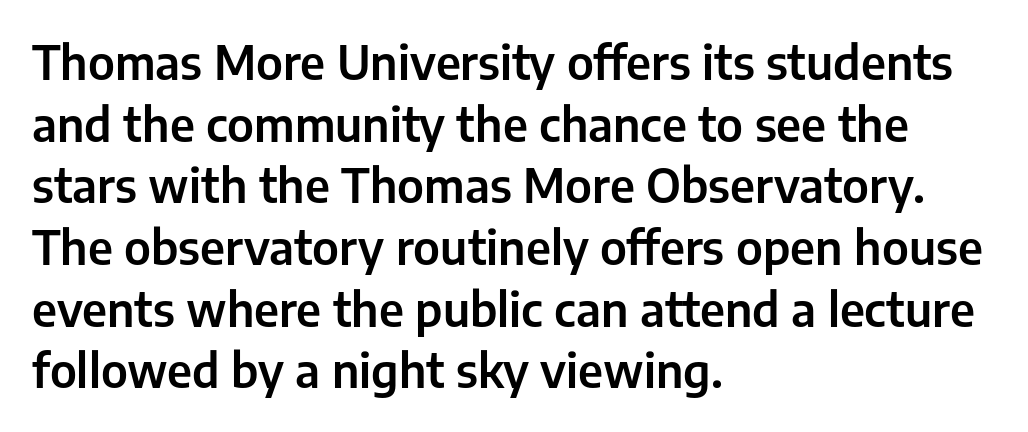
Q: Is the text italic (slanted)? A: No, it is upright.
Q: Is the typeface a serif or a sans-serif typeface? A: Sans-serif.
Q: Is the text underlined? A: No.
Q: How is the paragraph aligned? A: Left-aligned.
Q: Is the spacing between letters normal or unusually wide? A: Normal.
Q: Is the spacing between lines tight, normal or loose? A: Normal.
Q: Width (condensed, normal, or wide)? A: Normal.
Q: Stroke contrast? A: Low.
Q: x-height? A: Medium.
Q: Monospaced? A: No.
